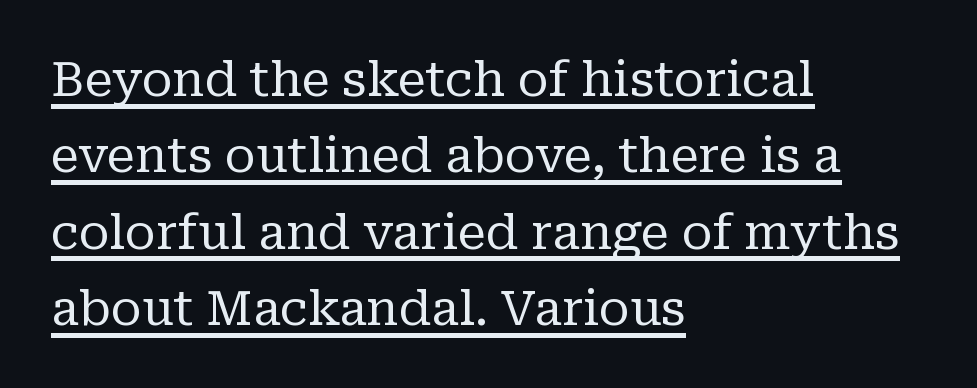
Q: Is the text bold? A: No.
Q: Is the text italic (slanted)? A: No, it is upright.
Q: Is the typeface a serif or a sans-serif typeface? A: Serif.
Q: Is the text underlined? A: Yes.
Q: How is the paragraph aligned? A: Left-aligned.
Q: Is the spacing between letters normal or unusually wide? A: Normal.
Q: Is the spacing between lines tight, normal or loose? A: Normal.
Q: Width (condensed, normal, or wide)? A: Normal.
Q: Stroke contrast? A: Low.
Q: x-height? A: Medium.
Q: Monospaced? A: No.
